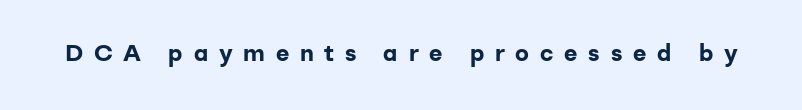
{"italic": "no", "bold": "yes", "underline": "no", "letter_spacing": "wide", "letter_spacing_em": 0.47, "glyph_px": 23}
